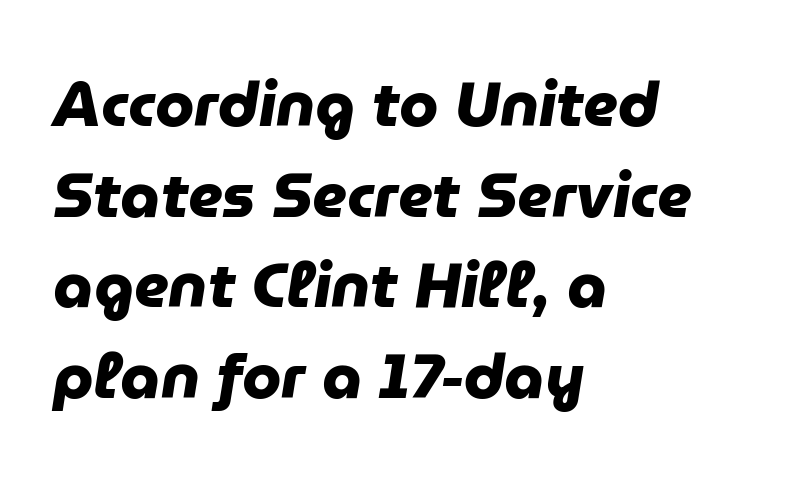
Q: Is the text bold? A: Yes.
Q: Is the typeface a serif or a sans-serif typeface? A: Sans-serif.
Q: Is the text underlined? A: No.
Q: How is the paragraph aligned? A: Left-aligned.
Q: Is the spacing between letters normal or unusually wide? A: Normal.
Q: Is the spacing between lines tight, normal or loose? A: Normal.
Q: Width (condensed, normal, or wide)? A: Normal.
Q: Stroke contrast? A: Low.
Q: x-height? A: Medium.
Q: Monospaced? A: No.
